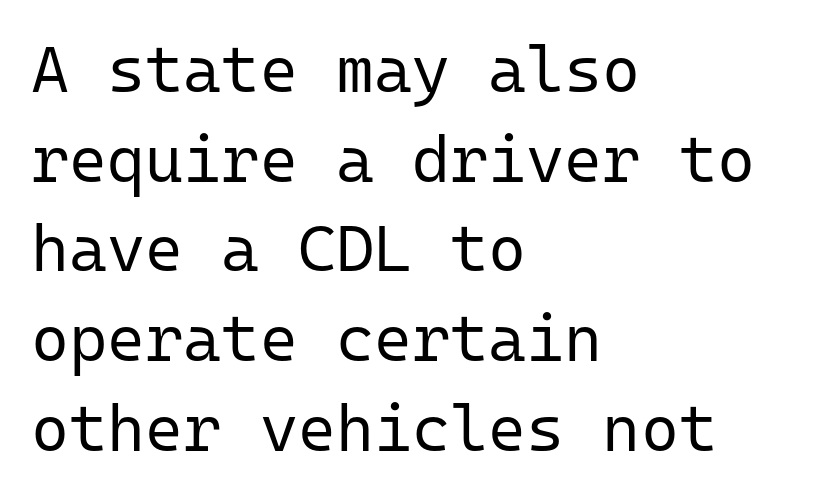
Q: Is the text bold? A: No.
Q: Is the text italic (slanted)? A: No, it is upright.
Q: Is the typeface a serif or a sans-serif typeface? A: Sans-serif.
Q: Is the text underlined? A: No.
Q: How is the paragraph aligned? A: Left-aligned.
Q: Is the spacing between letters normal or unusually wide? A: Normal.
Q: Is the spacing between lines tight, normal or loose? A: Normal.
Q: Width (condensed, normal, or wide)? A: Normal.
Q: Stroke contrast? A: Low.
Q: x-height? A: Medium.
Q: Monospaced? A: Yes.
